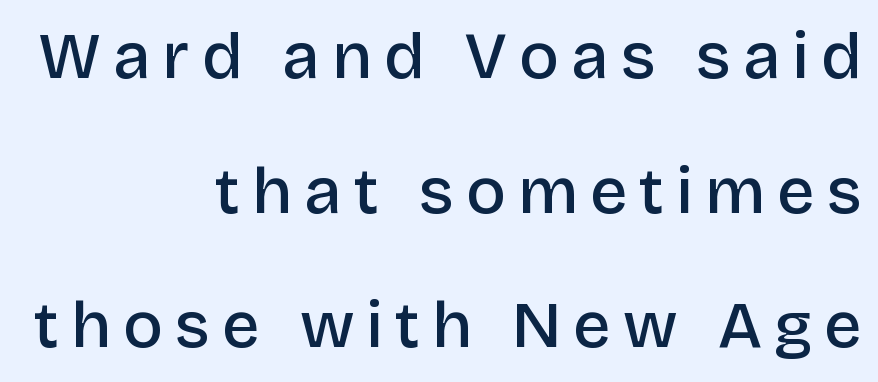
{"serif": "no", "italic": "no", "bold": "semi", "weight": "semibold", "width": "normal", "stroke_contrast": "low", "x_height": "large", "monospaced": "no", "underline": "no", "align": "right", "line_spacing": "loose", "line_spacing_ratio": 2.04, "glyph_px": 66}
